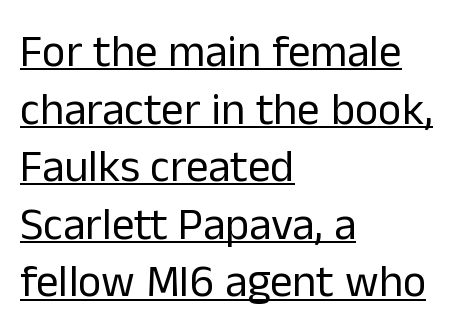
Q: Is the text bold? A: No.
Q: Is the text italic (slanted)? A: No, it is upright.
Q: Is the typeface a serif or a sans-serif typeface? A: Sans-serif.
Q: Is the text underlined? A: Yes.
Q: How is the paragraph aligned? A: Left-aligned.
Q: Is the spacing between letters normal or unusually wide? A: Normal.
Q: Is the spacing between lines tight, normal or loose? A: Normal.
Q: Width (condensed, normal, or wide)? A: Normal.
Q: Stroke contrast? A: Low.
Q: x-height? A: Medium.
Q: Monospaced? A: No.
